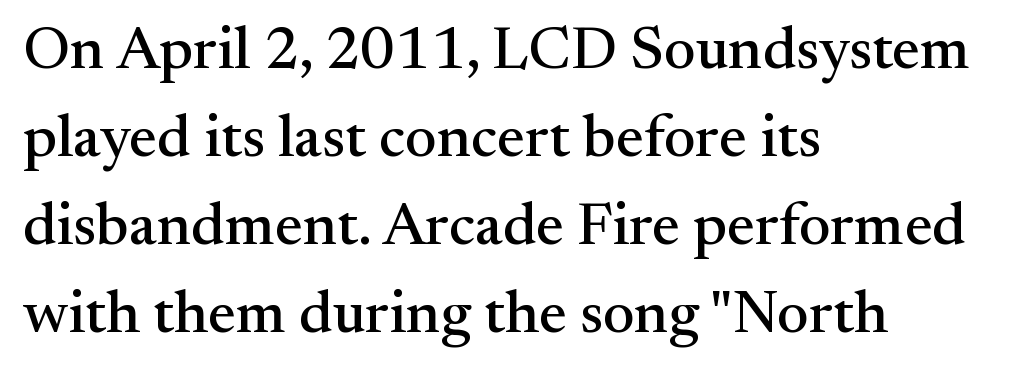
{"serif": "yes", "italic": "no", "width": "normal", "stroke_contrast": "medium", "x_height": "small", "monospaced": "no", "underline": "no", "align": "left", "line_spacing": "normal", "line_spacing_ratio": 1.44, "letter_spacing": "normal", "letter_spacing_em": 0.0, "glyph_px": 61}
